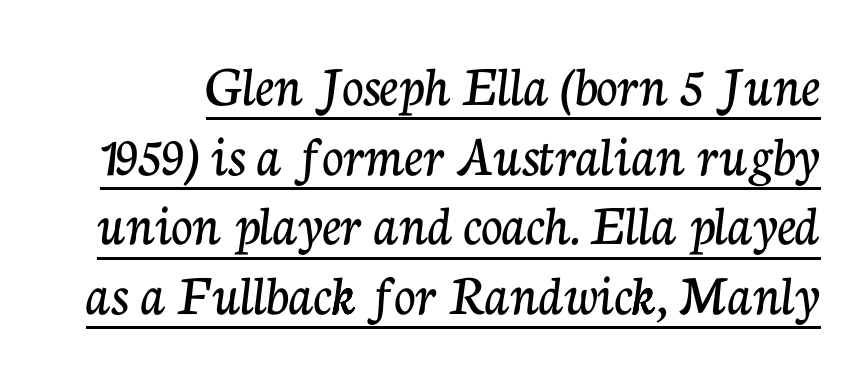
Q: Is the text italic (slanted)? A: Yes.
Q: Is the typeface a serif or a sans-serif typeface? A: Serif.
Q: Is the text underlined? A: Yes.
Q: Is the spacing between letters normal or unusually wide? A: Normal.
Q: Width (condensed, normal, or wide)? A: Normal.
Q: Stroke contrast? A: Low.
Q: x-height? A: Medium.
Q: Monospaced? A: No.
